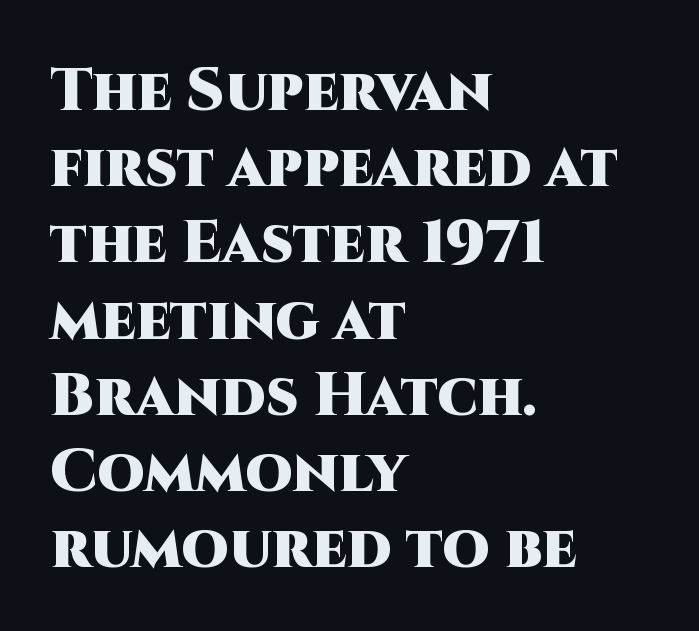
The image shows 60 px heavy sans-serif type, upright; set left-aligned, normal line spacing (1.27x), normal letter spacing, not underlined; high stroke contrast and a large x-height.
